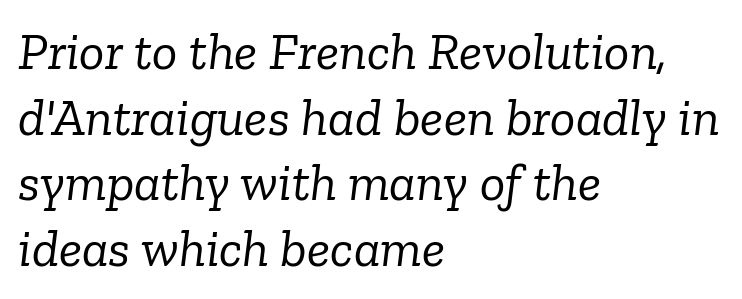
The image shows 53 px light serif type, italic (leaning right); set left-aligned, line spacing 1.24x, normal letter spacing, not underlined; low stroke contrast and a medium x-height.
